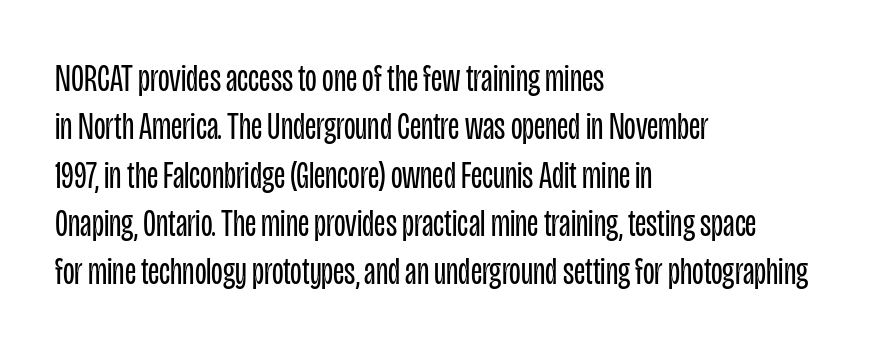
The image shows 38 px regular-weight, condensed sans-serif type, upright; set left-aligned, normal line spacing (1.27x), normal letter spacing, not underlined; low stroke contrast and a large x-height.
